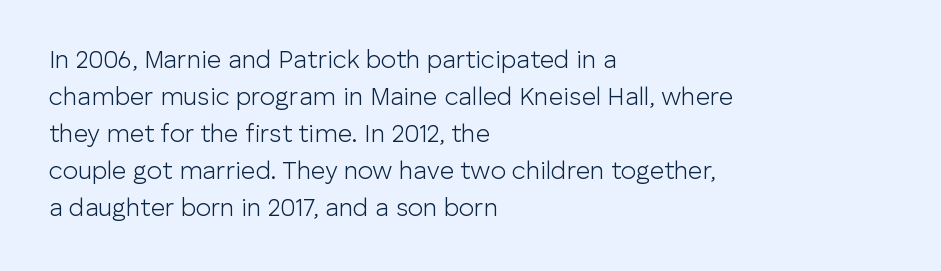
A typesetter would call this leading conventional body-copy spacing. Descender tails drop into unmarked territory. Visually the block forms a straight wall on the left and a jagged coastline on the right. Do the letters lean? They stand straight.
